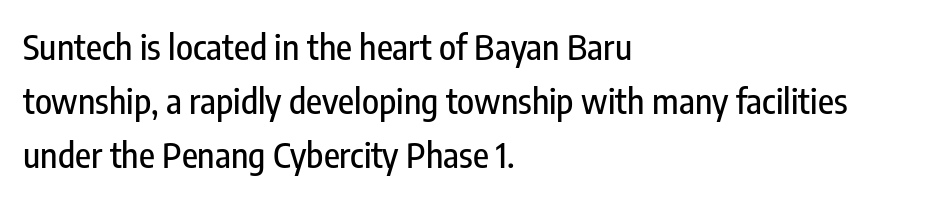
{"serif": "no", "italic": "no", "width": "condensed", "stroke_contrast": "low", "x_height": "medium", "monospaced": "no", "underline": "no", "align": "left", "line_spacing": "normal", "line_spacing_ratio": 1.55, "letter_spacing": "normal", "letter_spacing_em": 0.0, "glyph_px": 35}
